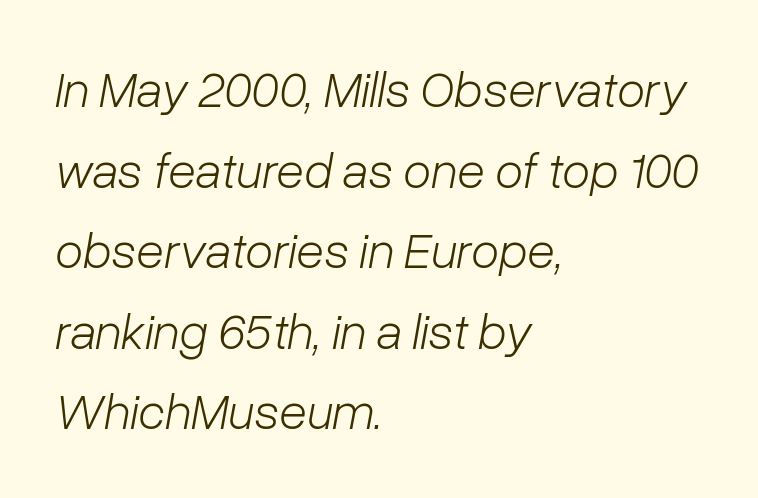
Q: Is the text bold? A: No.
Q: Is the text italic (slanted)? A: Yes, it leans right by about 10 degrees.
Q: Is the text underlined? A: No.
Q: How is the paragraph aligned? A: Left-aligned.
Q: Is the spacing between letters normal or unusually wide? A: Normal.
Q: Is the spacing between lines tight, normal or loose? A: Normal.
Q: Width (condensed, normal, or wide)? A: Normal.
Q: Stroke contrast? A: Low.
Q: x-height? A: Medium.
Q: Monospaced? A: No.
